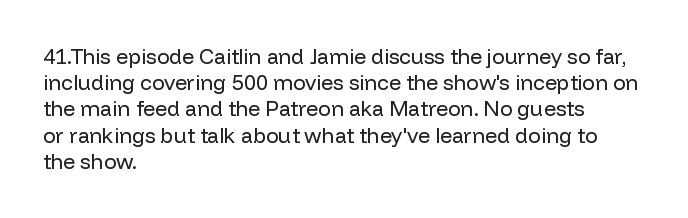
Q: Is the text bold? A: No.
Q: Is the text italic (slanted)? A: No, it is upright.
Q: Is the text underlined? A: No.
Q: How is the paragraph aligned? A: Left-aligned.
Q: Is the spacing between letters normal or unusually wide? A: Normal.
Q: Is the spacing between lines tight, normal or loose? A: Normal.
